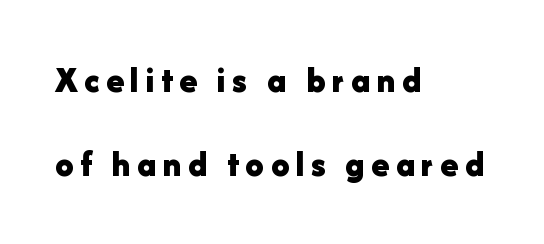
Q: Is the text bold? A: Yes.
Q: Is the text italic (slanted)? A: No, it is upright.
Q: Is the typeface a serif or a sans-serif typeface? A: Sans-serif.
Q: Is the text underlined? A: No.
Q: How is the paragraph aligned? A: Left-aligned.
Q: Is the spacing between lines tight, normal or loose? A: Loose.
Q: Width (condensed, normal, or wide)? A: Normal.
Q: Stroke contrast? A: Low.
Q: x-height? A: Medium.
Q: Monospaced? A: No.
